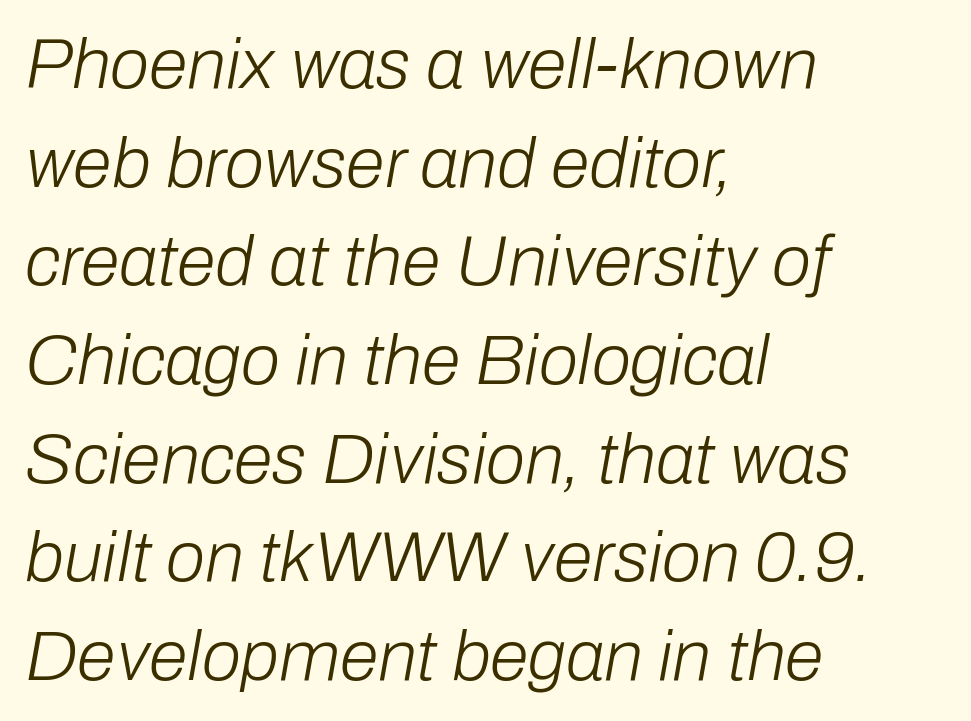
The compositor pushed each line to the left boundary. The letters are slanted; this is an italic face. Character widths vary here, with narrow letters taking less room than wide ones. The vertical gap from one line to the next is medium. The typeface has the unassuming heft of standard copy or less.
